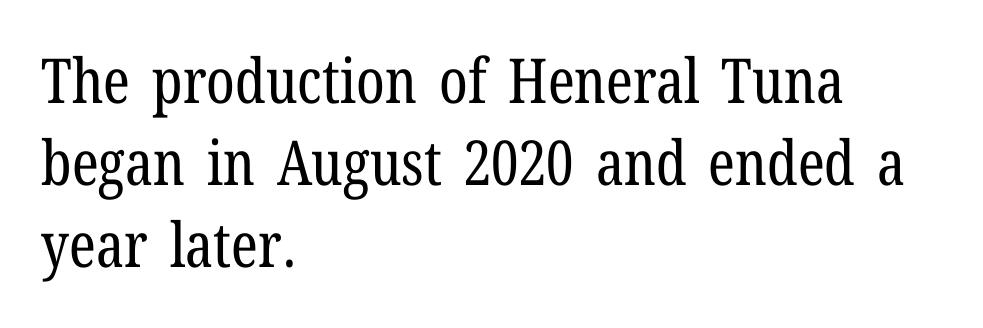
The glyphs are unaccompanied by any horizontal stroke below them. Honestly, the row spacing looks completely unremarkable. The passage shown is typeset with a serif family. You could not count columns in this text — the font is proportionally spaced. Look at the tracking — it's just the regular setting, nothing added. Posture: upright roman.
